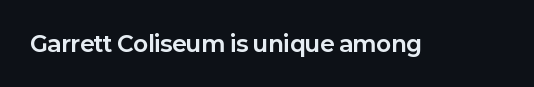
Q: Is the text bold? A: Yes.
Q: Is the text italic (slanted)? A: No, it is upright.
Q: Is the text underlined? A: No.
Q: Is the spacing between letters normal or unusually wide? A: Normal.
